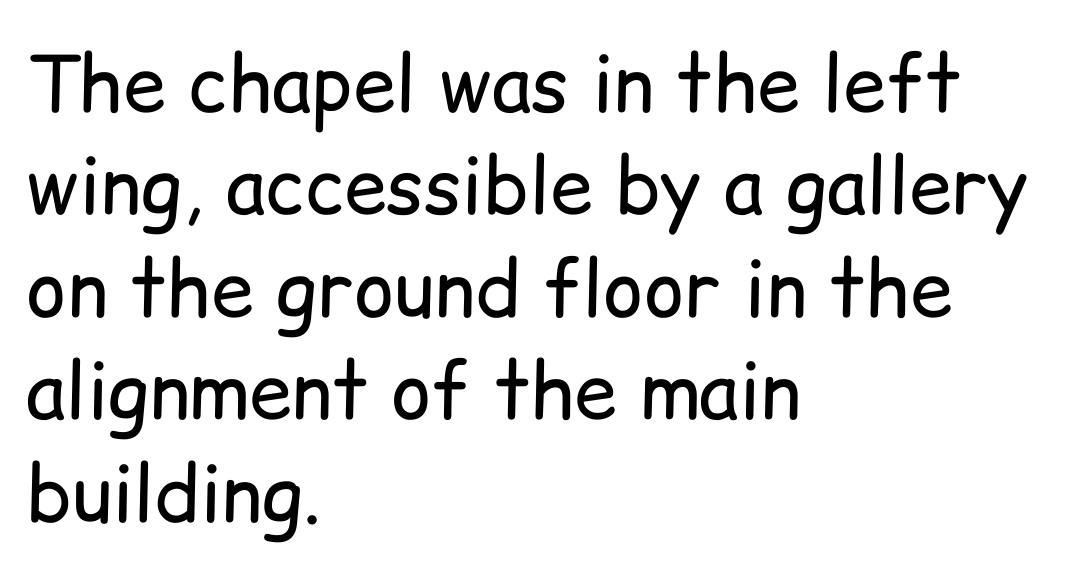
The passage shown is not underscored anywhere. Varying glyph widths throughout — classic text-font behaviour. Notice how the stems are strictly vertical — no italics here. Nothing unusual about the tracking: characters are spaced as the font intends. One-word summary of the alignment: left. These lines are composed in type without serifs.
